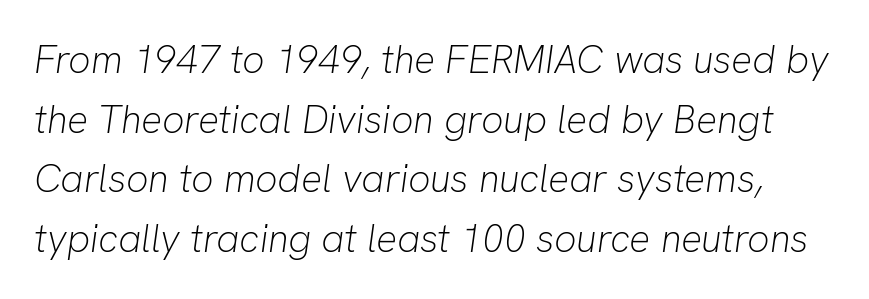
Q: Is the text bold? A: No.
Q: Is the text italic (slanted)? A: Yes, it leans right by about 8 degrees.
Q: Is the text underlined? A: No.
Q: Is the spacing between letters normal or unusually wide? A: Normal.
Q: Is the spacing between lines tight, normal or loose? A: Normal.
Q: Width (condensed, normal, or wide)? A: Normal.
Q: Stroke contrast? A: Low.
Q: x-height? A: Medium.
Q: Monospaced? A: No.
